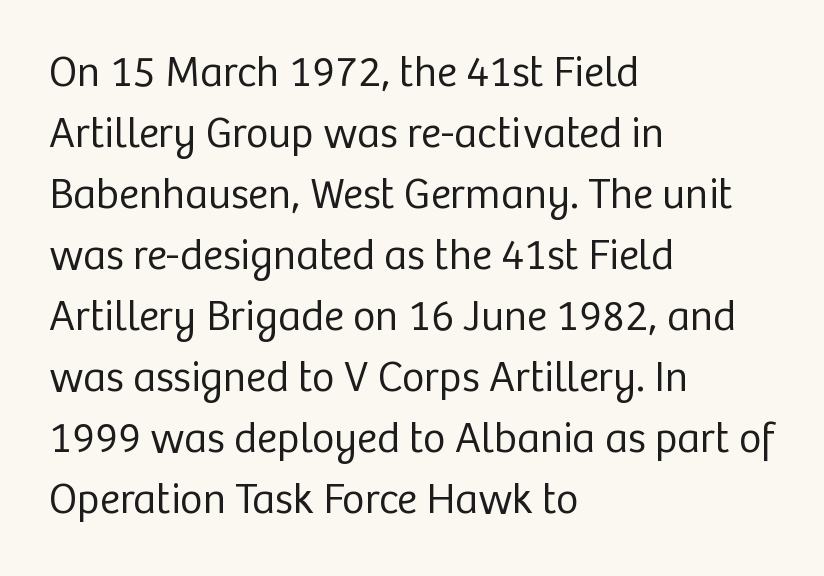
The image shows 43 px regular-weight sans-serif type, upright; set left-aligned, normal line spacing (1.42x), normal letter spacing, not underlined; low stroke contrast and a medium x-height.
